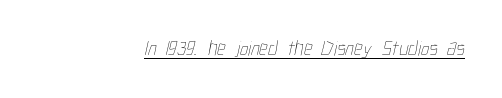
{"bold": "no", "underline": "yes", "letter_spacing": "normal", "letter_spacing_em": 0.0, "glyph_px": 21}
